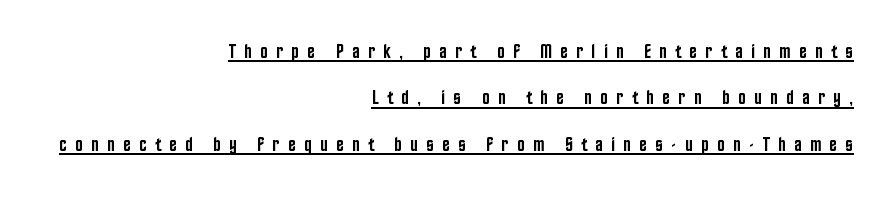
The image shows 20 px text type, upright; set right-aligned, loose line spacing (2.32x), unusually wide letter spacing (+0.42 em), underlined.
